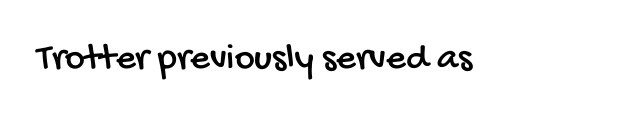
Q: Is the typeface a serif or a sans-serif typeface? A: Sans-serif.
Q: Is the text underlined? A: No.
Q: Is the spacing between letters normal or unusually wide? A: Normal.
Q: Width (condensed, normal, or wide)? A: Condensed.
Q: Stroke contrast? A: Low.
Q: x-height? A: Large.
Q: Monospaced? A: No.
